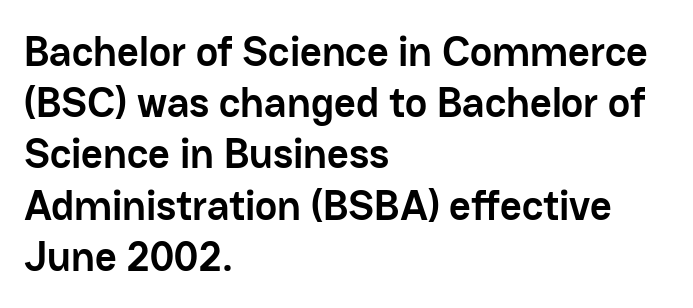
Q: Is the text bold? A: Yes.
Q: Is the text italic (slanted)? A: No, it is upright.
Q: Is the typeface a serif or a sans-serif typeface? A: Sans-serif.
Q: Is the text underlined? A: No.
Q: How is the paragraph aligned? A: Left-aligned.
Q: Is the spacing between letters normal or unusually wide? A: Normal.
Q: Width (condensed, normal, or wide)? A: Normal.
Q: Stroke contrast? A: Low.
Q: x-height? A: Medium.
Q: Monospaced? A: No.
